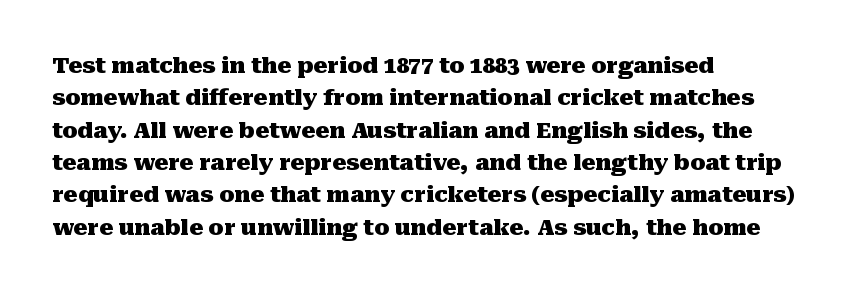
This block has exactly the height ordinary leading produces. A roman cut, with each character standing at attention. Typesetter's note: full bold, strokes at maximum text heaviness. The rendering anchors every line to the left-hand side.
